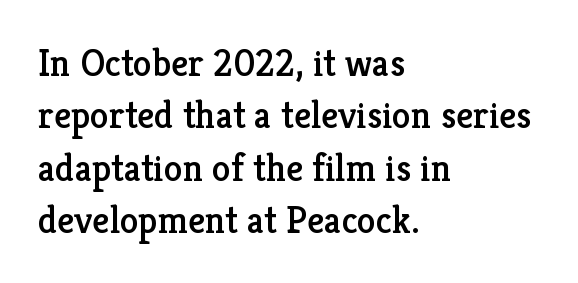
A typesetter would call this proportional, since set widths differ per character. These lines were composed using upright roman letters. This sample keeps an unexceptional amount of space between lines. The space beneath each line is pristine and unruled. The rag falls on the right side of this text block. The passage shown is typeset with a serif family.
